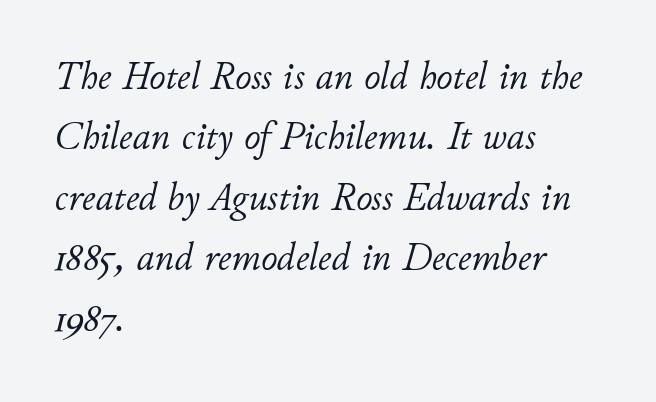
The image shows 40 px light type, italic (leaning right); set left-aligned, normal line spacing (1.51x), normal letter spacing, not underlined; low stroke contrast and a small x-height.
